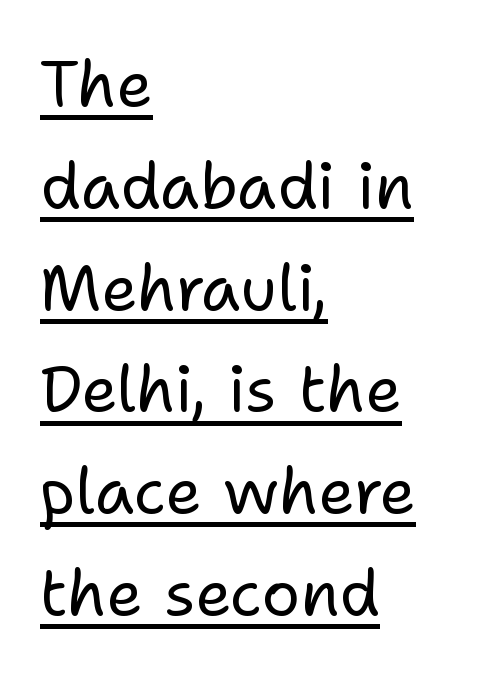
Q: Is the text bold? A: No.
Q: Is the text italic (slanted)? A: No, it is upright.
Q: Is the typeface a serif or a sans-serif typeface? A: Sans-serif.
Q: Is the text underlined? A: Yes.
Q: How is the paragraph aligned? A: Left-aligned.
Q: Is the spacing between letters normal or unusually wide? A: Normal.
Q: Is the spacing between lines tight, normal or loose? A: Normal.
Q: Width (condensed, normal, or wide)? A: Normal.
Q: Stroke contrast? A: Low.
Q: x-height? A: Medium.
Q: Monospaced? A: No.
